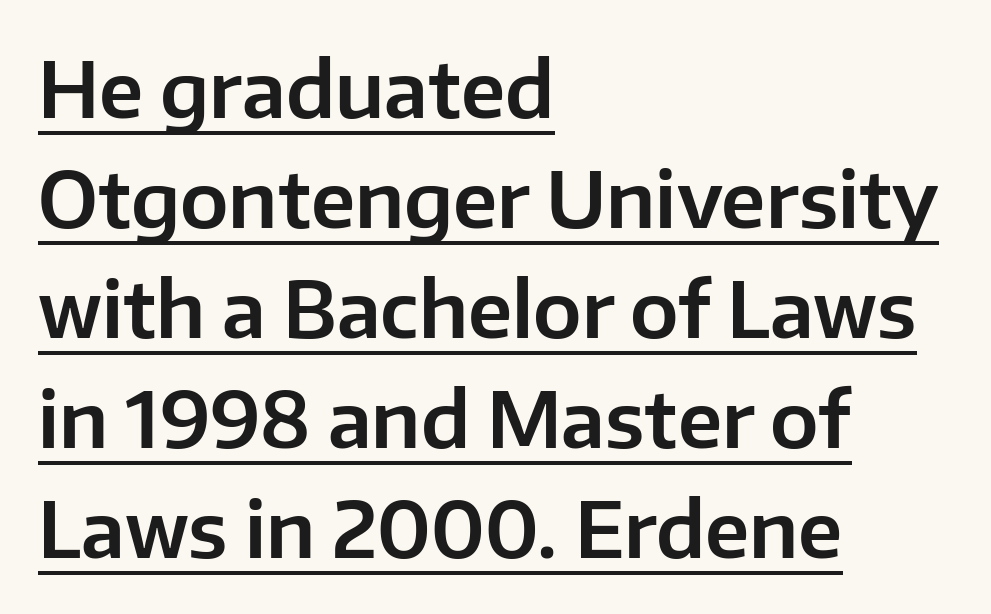
The letters carry no serifs — their stems end cleanly without finishing strokes. You could not count columns in this text — the font is proportionally spaced. The rendering keeps characters at their native spacing. Alignment: flush left.
